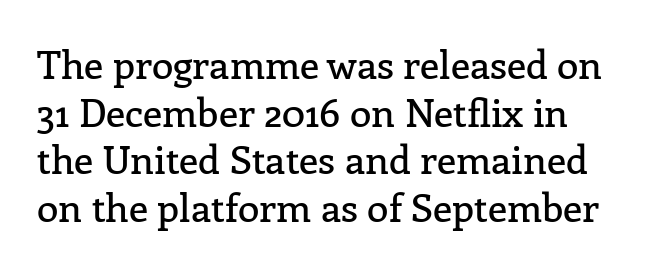
Q: Is the text italic (slanted)? A: No, it is upright.
Q: Is the typeface a serif or a sans-serif typeface? A: Serif.
Q: Is the text underlined? A: No.
Q: Is the spacing between letters normal or unusually wide? A: Normal.
Q: Width (condensed, normal, or wide)? A: Normal.
Q: Stroke contrast? A: Low.
Q: x-height? A: Medium.
Q: Monospaced? A: No.
